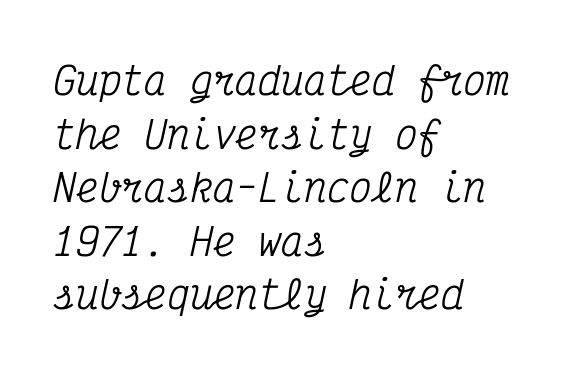
{"serif": "yes", "italic": "yes", "lean": "right", "slant_degrees": 12, "width": "condensed", "stroke_contrast": "medium", "x_height": "medium", "monospaced": "yes", "underline": "no", "align": "left", "line_spacing": "normal", "line_spacing_ratio": 1.41, "letter_spacing": "normal", "letter_spacing_em": 0.0, "glyph_px": 38}
